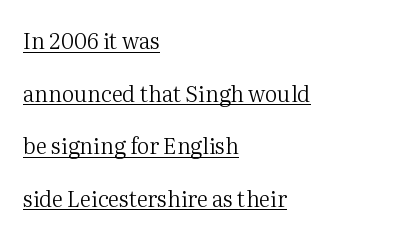
The image shows 22 px text type, upright; set left-aligned, loose line spacing (2.39x), normal letter spacing, underlined.
